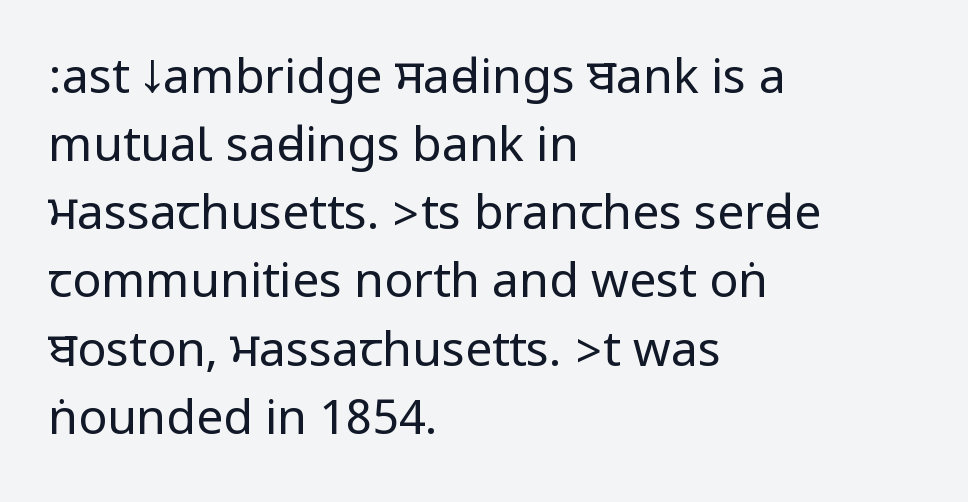
Q: Is the text bold? A: No.
Q: Is the text italic (slanted)? A: No, it is upright.
Q: Is the typeface a serif or a sans-serif typeface? A: Sans-serif.
Q: Is the text underlined? A: No.
Q: How is the paragraph aligned? A: Left-aligned.
Q: Is the spacing between letters normal or unusually wide? A: Normal.
Q: Is the spacing between lines tight, normal or loose? A: Normal.
Q: Width (condensed, normal, or wide)? A: Condensed.
Q: Stroke contrast? A: Low.
